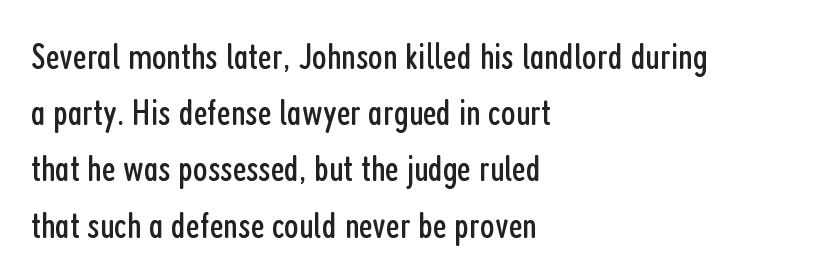
You could not count columns in this text — the font is proportionally spaced. Tracking value appears to be zero — textbook default spacing. Style check: upright. No heavy texture on the line: the type isn't bold. Summary of vertical rhythm: regular, with standard interline spacing. Anything drawn beneath the words? Only blank space.
